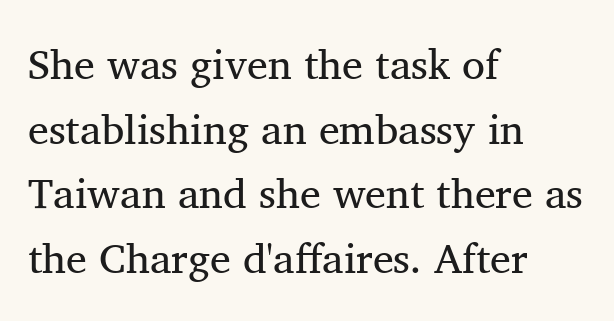
Honestly, the row spacing looks completely unremarkable. Serifs: yes, visible at the terminals of the letterforms. Stems and bowls with no extra thickness — not bold. Think of a printed novel: that variable character pitch is what you see here.
